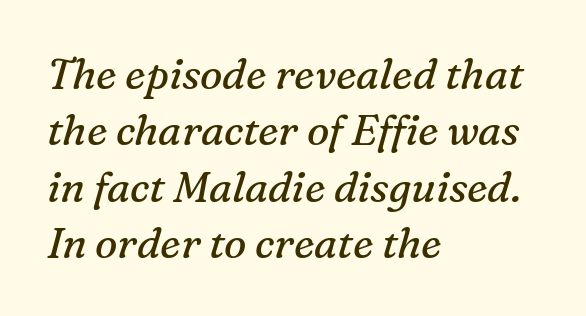
The image shows 42 px regular-weight serif type, italic (leaning right); set left-aligned, normal line spacing (1.34x), normal letter spacing, not underlined; medium stroke contrast and a medium x-height.
